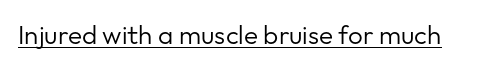
The image shows 26 px text type, upright; set normal letter spacing, underlined.
